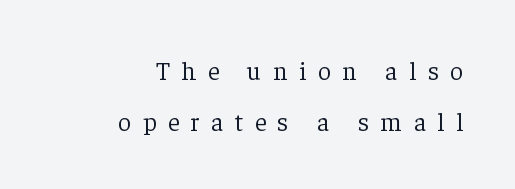
Q: Is the text bold? A: No.
Q: Is the text italic (slanted)? A: No, it is upright.
Q: Is the text underlined? A: No.
Q: How is the paragraph aligned? A: Right-aligned.
Q: Is the spacing between letters normal or unusually wide? A: Unusually wide.
Q: Is the spacing between lines tight, normal or loose? A: Loose.
